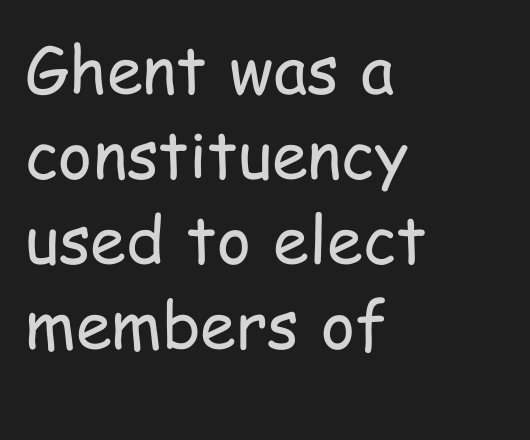
Each line starts at the same left margin while the right side varies. Is this a fixed-width face? No — the glyphs have proportional, varying widths. A typesetter would mark this as roman, not italic. This sample uses a sans-serif face. The designer left line spacing at the default. The typesetting does not lean heavy: it is not bold.
